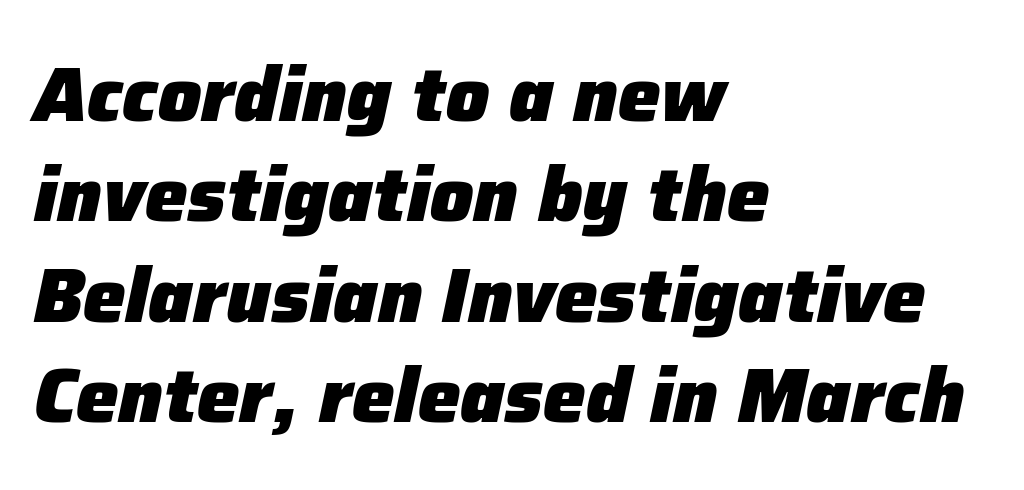
Strokes here are thick enough to call this a true bold. One-word summary of the alignment: left. The lettering tilts uniformly, giving the passage an italic look. Just letters on the line, the space beneath them empty.
